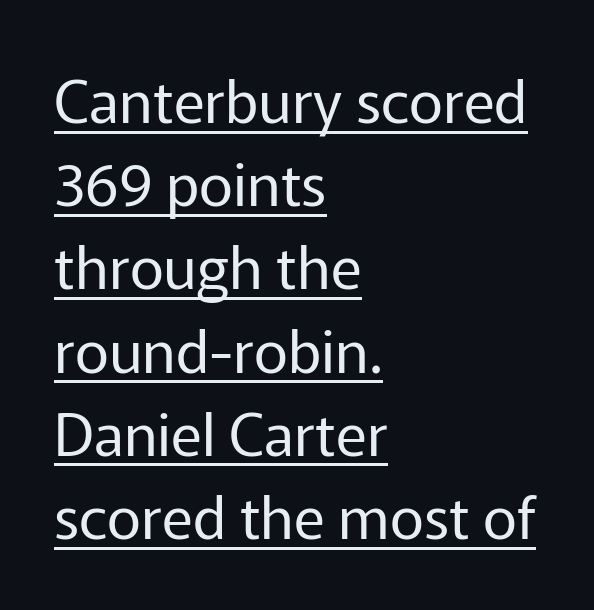
The typeface chosen for these lines omits serifs. Notice how a bar underscores the lettering throughout. This sample is left-justified, so line endings fall wherever the words run out. Look at the tracking — it's just the regular setting, nothing added. The strokes are not fattened; the text isn't bold. Varying glyph widths throughout — classic text-font behaviour.
